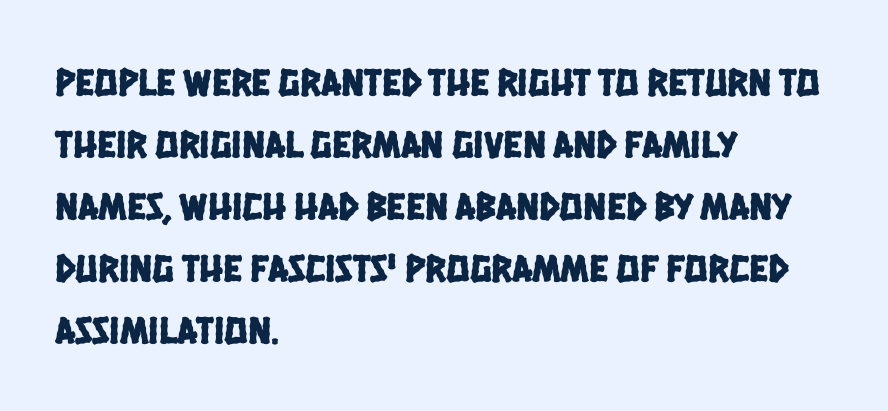
The image shows 39 px condensed sans-serif type; set left-aligned, normal line spacing (1.59x), normal letter spacing, not underlined; low stroke contrast and a large x-height.
